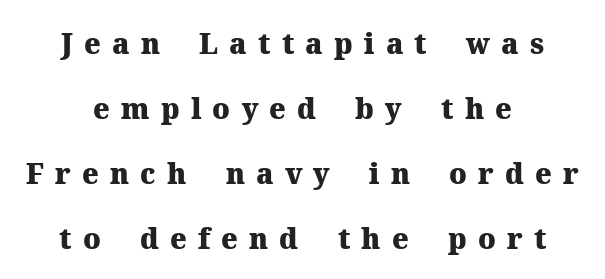
The image shows 28 px heavy serif type, upright; set centered, loose line spacing (2.32x), unusually wide letter spacing (+0.4 em), not underlined; medium stroke contrast and a medium x-height.
